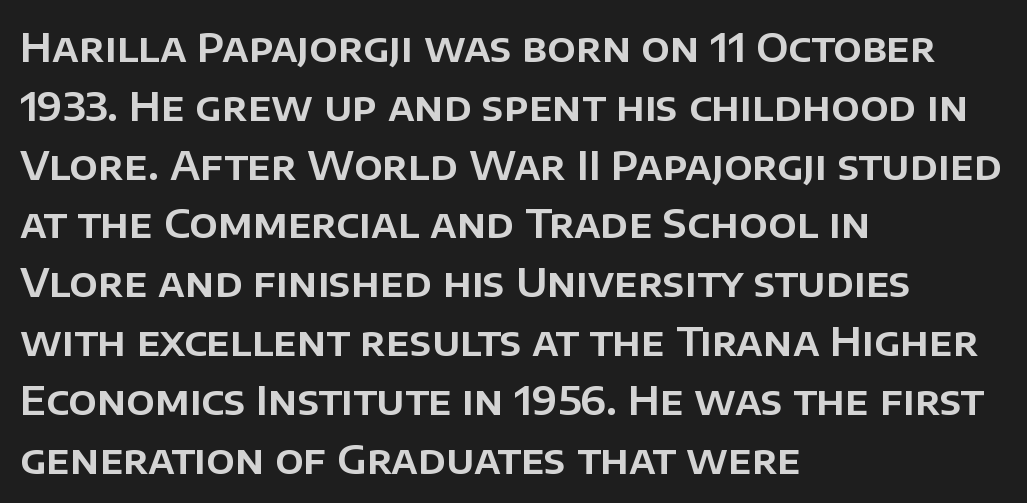
Q: Is the text italic (slanted)? A: No, it is upright.
Q: Is the typeface a serif or a sans-serif typeface? A: Sans-serif.
Q: Is the text underlined? A: No.
Q: How is the paragraph aligned? A: Left-aligned.
Q: Is the spacing between letters normal or unusually wide? A: Normal.
Q: Is the spacing between lines tight, normal or loose? A: Normal.
Q: Width (condensed, normal, or wide)? A: Normal.
Q: Stroke contrast? A: Low.
Q: x-height? A: Large.
Q: Monospaced? A: No.
